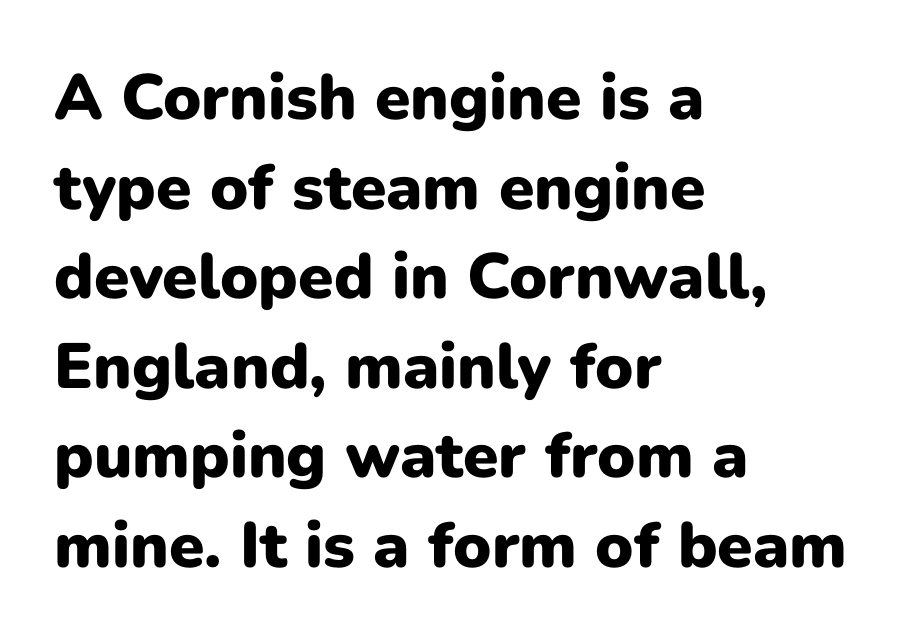
The image shows 64 px heavy sans-serif type, upright; set left-aligned, normal line spacing (1.4x), normal letter spacing, not underlined; low stroke contrast and a medium x-height.
